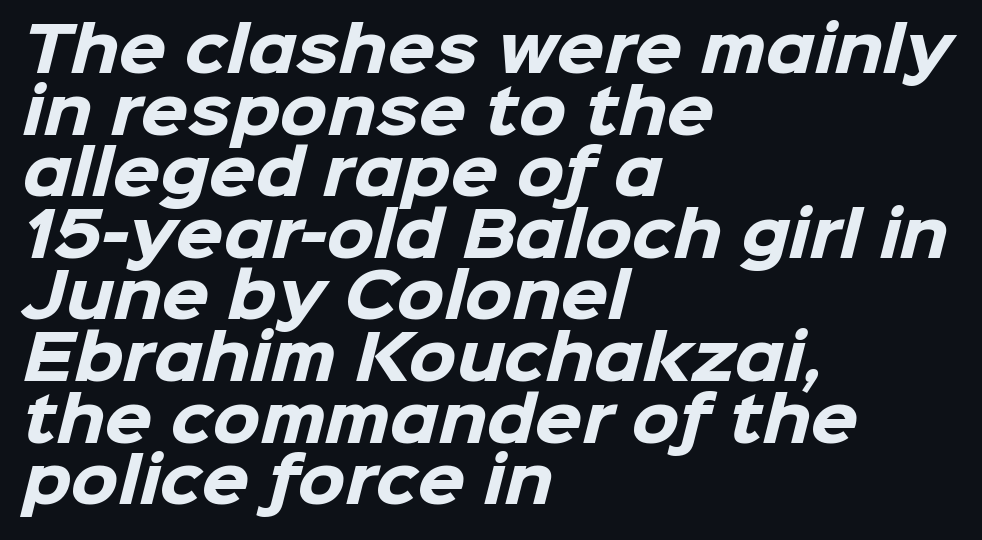
Q: Is the text bold? A: Yes.
Q: Is the typeface a serif or a sans-serif typeface? A: Sans-serif.
Q: Is the text underlined? A: No.
Q: How is the paragraph aligned? A: Left-aligned.
Q: Is the spacing between letters normal or unusually wide? A: Normal.
Q: Is the spacing between lines tight, normal or loose? A: Tight.
Q: Width (condensed, normal, or wide)? A: Normal.
Q: Stroke contrast? A: Low.
Q: x-height? A: Medium.
Q: Monospaced? A: No.
